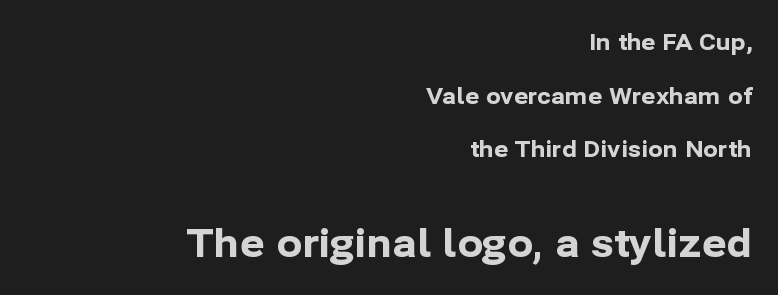
The image shows 38 px bold sans-serif type, upright; set right-aligned, loose line spacing (2.44x), normal letter spacing, not underlined; the second (bottom) block is 1.73x larger; low stroke contrast and a medium x-height.
